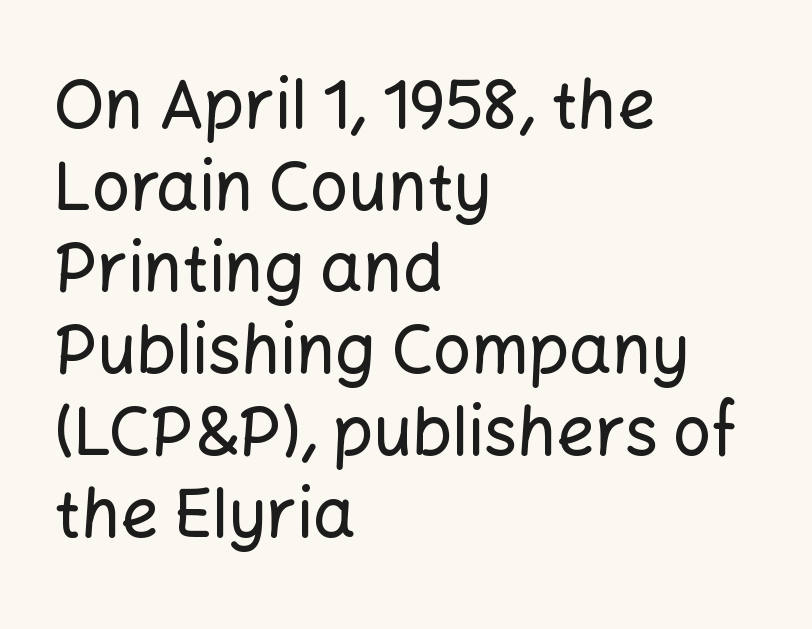
Each line starts at the same left margin while the right side varies. Short note: letters normally spaced. Vertical strokes here are truly vertical. Varying glyph widths throughout — classic text-font behaviour. Underline: absent.
